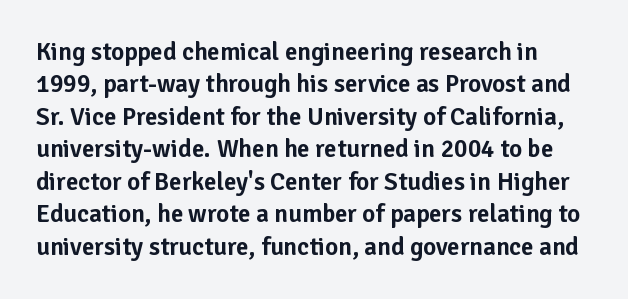
Unmarked baselines from the first word to the last. Quick note: not italic, upright. Each new line begins a customary step beneath the previous one. The rendering keeps characters at their native spacing.
